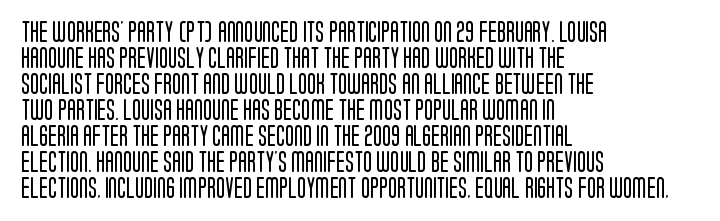
{"italic": "no", "bold": "no", "underline": "no", "align": "left", "line_spacing_ratio": 1.24, "letter_spacing": "normal", "letter_spacing_em": 0.0, "glyph_px": 21}
